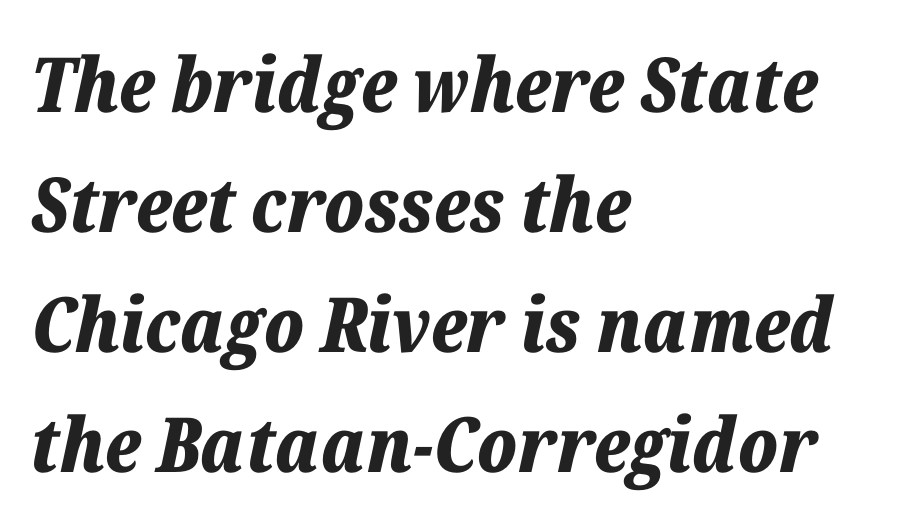
Q: Is the text bold? A: Yes.
Q: Is the text italic (slanted)? A: Yes, it leans right by about 12 degrees.
Q: Is the text underlined? A: No.
Q: How is the paragraph aligned? A: Left-aligned.
Q: Is the spacing between letters normal or unusually wide? A: Normal.
Q: Is the spacing between lines tight, normal or loose? A: Normal.
Q: Width (condensed, normal, or wide)? A: Normal.
Q: Stroke contrast? A: Low.
Q: x-height? A: Medium.
Q: Monospaced? A: No.
